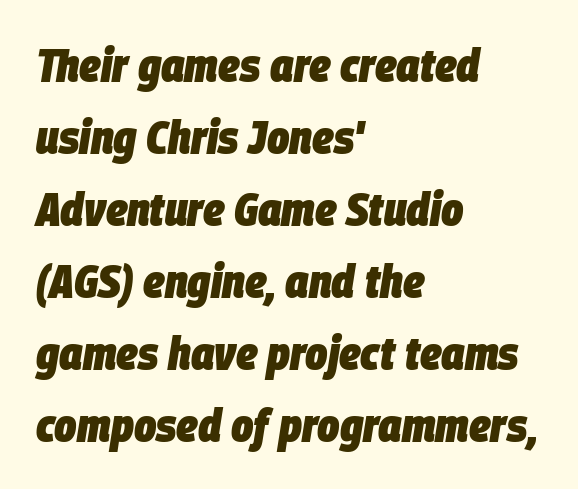
Q: Is the text bold? A: Yes.
Q: Is the text italic (slanted)? A: Yes, it leans right by about 9 degrees.
Q: Is the text underlined? A: No.
Q: How is the paragraph aligned? A: Left-aligned.
Q: Is the spacing between letters normal or unusually wide? A: Normal.
Q: Is the spacing between lines tight, normal or loose? A: Normal.
Q: Width (condensed, normal, or wide)? A: Condensed.
Q: Stroke contrast? A: Low.
Q: x-height? A: Large.
Q: Monospaced? A: No.
